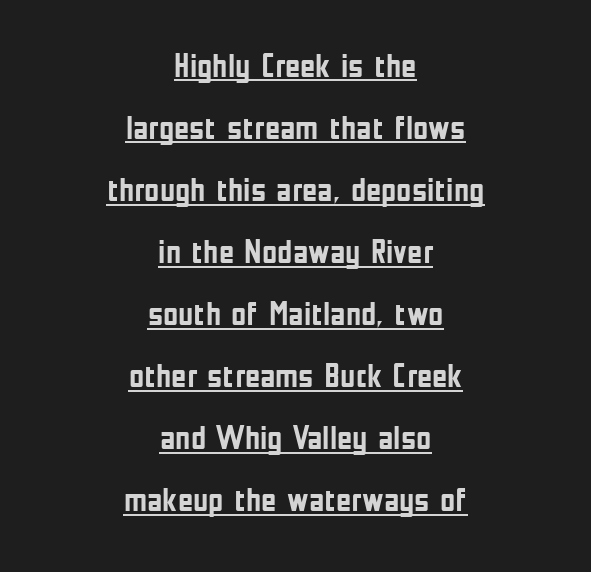
{"serif": "no", "italic": "no", "bold": "yes", "weight": "semibold", "width": "condensed", "stroke_contrast": "low", "x_height": "medium", "monospaced": "no", "underline": "yes", "align": "center", "line_spacing_ratio": 1.88, "letter_spacing": "normal", "letter_spacing_em": 0.0, "glyph_px": 33}
